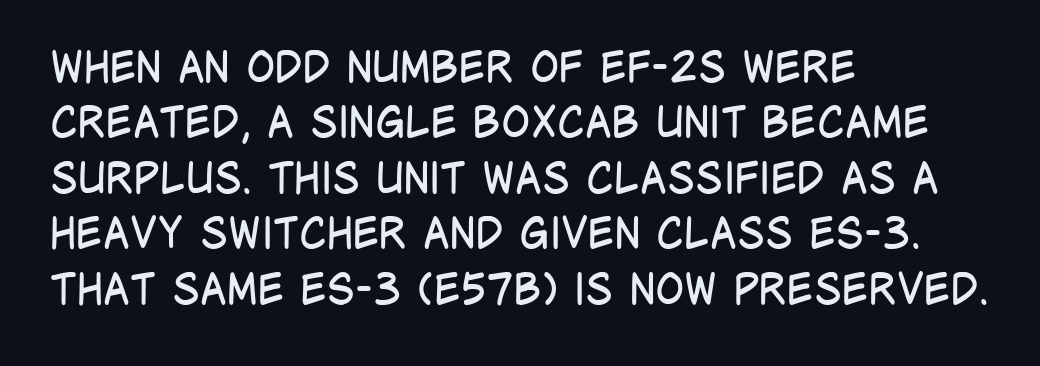
The image shows 43 px regular-weight, condensed sans-serif type, upright; set left-aligned, normal line spacing (1.29x), normal letter spacing, not underlined; low stroke contrast and a large x-height.
